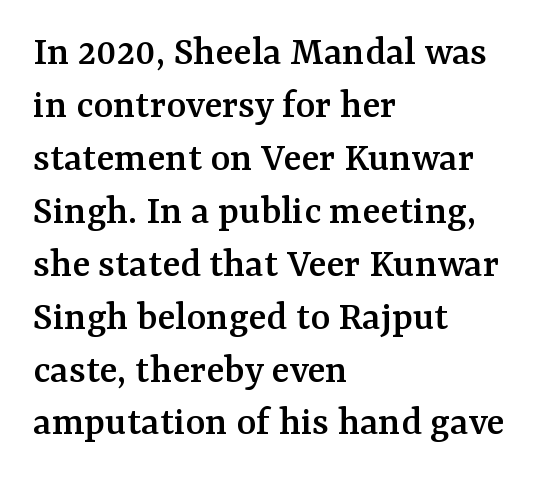
The baseline area is clear. Line starts are locked; line ends wander. The passage shown is typed in a proportional face where columns would drift. Note: serifs present on the glyphs. Honestly, the letter spacing is just normal — you wouldn't notice it.
